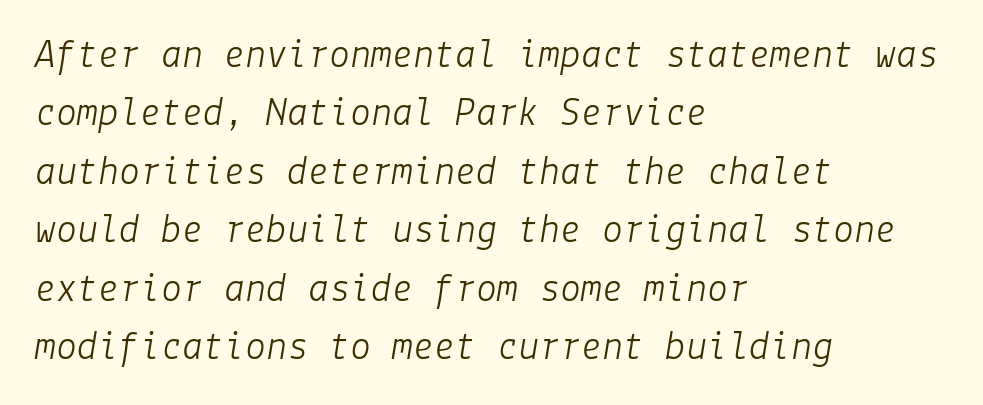
{"italic": "yes", "lean": "right", "slant_degrees": 9, "bold": "no", "weight": "light", "width": "normal", "stroke_contrast": "low", "x_height": "medium", "underline": "no", "align": "left", "line_spacing": "normal", "line_spacing_ratio": 1.39, "letter_spacing": "normal", "letter_spacing_em": 0.0, "glyph_px": 42}
